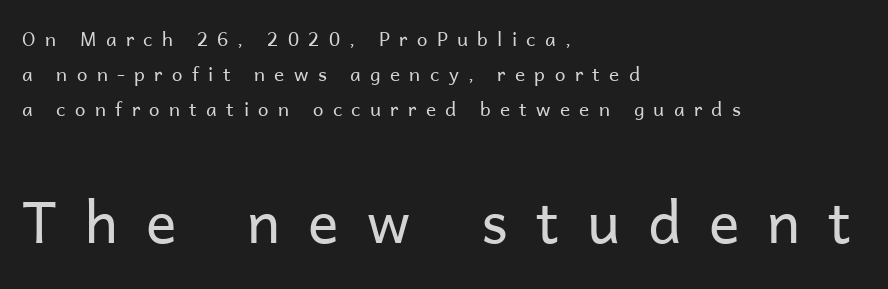
The letterforms stand isolated, each surrounded by extra space. The glyphs are unaccompanied by any horizontal stroke below them. Think standard paragraph weight, or any step lighter than that. Compare the two chunks: the lower has the greater cap height. Here the designer chose a conventional face with non-uniform glyph widths. This rendering uses left alignment, leaving the right contour irregular.
